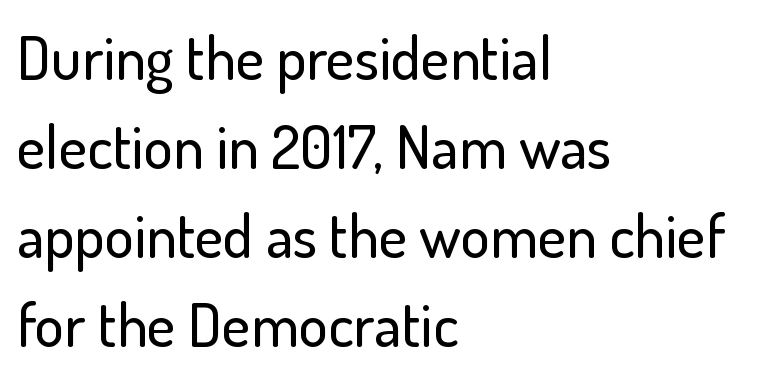
The image shows 61 px sans-serif type, upright; set left-aligned, normal line spacing (1.46x), normal letter spacing, not underlined; low stroke contrast and a small x-height.
